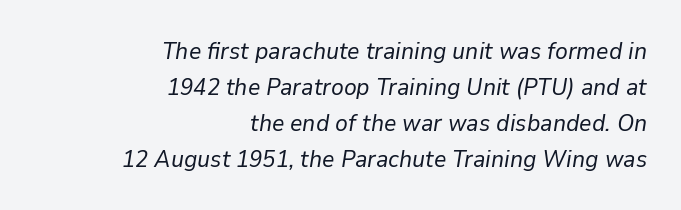
The image shows 24 px text type, italic (leaning right); set right-aligned, normal line spacing (1.5x), normal letter spacing, not underlined.
